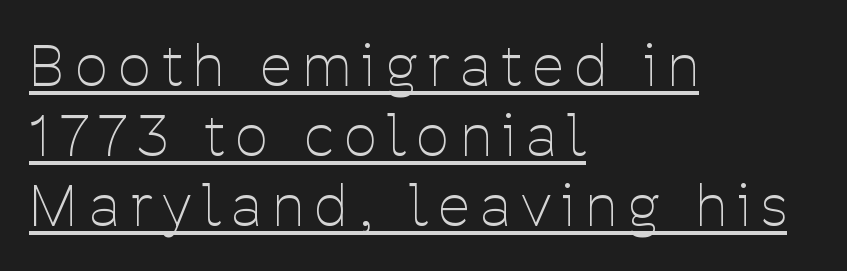
Decoration check: the copy is underlined. No extra ink here — the face is not bold. If you drew a ruler down the left edge, every line would touch it. The passage shown is typed in a proportional face where columns would drift. The type sits square on the baseline with zero lean. This sample uses a sans-serif face.
